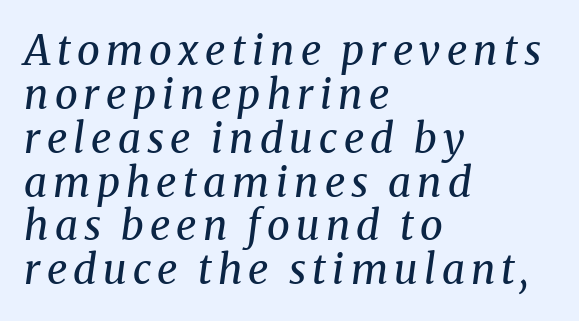
{"serif": "yes", "italic": "yes", "lean": "right", "slant_degrees": 8, "bold": "no", "weight": "regular", "width": "normal", "stroke_contrast": "medium", "x_height": "medium", "monospaced": "no", "underline": "no", "align": "left", "line_spacing": "tight", "line_spacing_ratio": 1.07, "glyph_px": 41}
